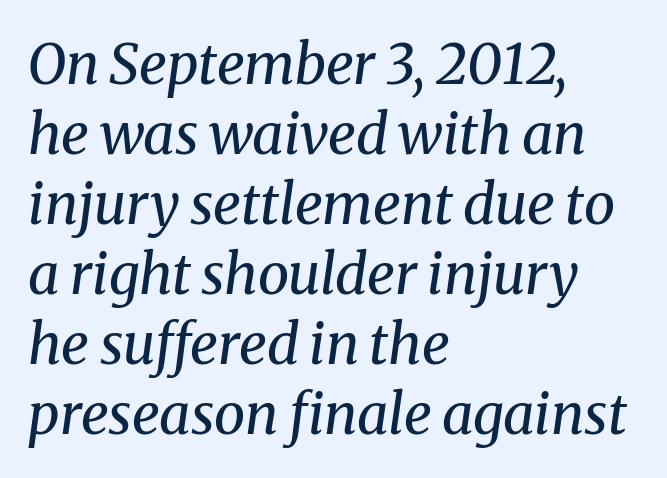
{"serif": "yes", "italic": "yes", "lean": "right", "slant_degrees": 8, "bold": "no", "weight": "regular", "width": "normal", "stroke_contrast": "medium", "x_height": "medium", "monospaced": "no", "underline": "no", "align": "left", "line_spacing": "normal", "line_spacing_ratio": 1.25, "letter_spacing": "normal", "letter_spacing_em": 0.0, "glyph_px": 56}
